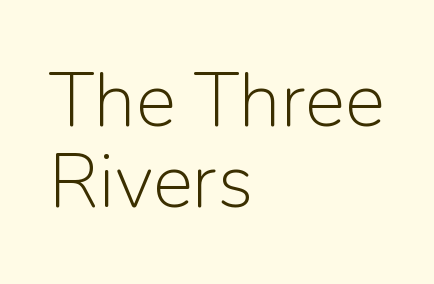
Q: Is the text bold? A: No.
Q: Is the text italic (slanted)? A: No, it is upright.
Q: Is the typeface a serif or a sans-serif typeface? A: Sans-serif.
Q: Is the text underlined? A: No.
Q: How is the paragraph aligned? A: Left-aligned.
Q: Is the spacing between letters normal or unusually wide? A: Normal.
Q: Is the spacing between lines tight, normal or loose? A: Tight.
Q: Width (condensed, normal, or wide)? A: Normal.
Q: Stroke contrast? A: Low.
Q: x-height? A: Medium.
Q: Monospaced? A: No.
